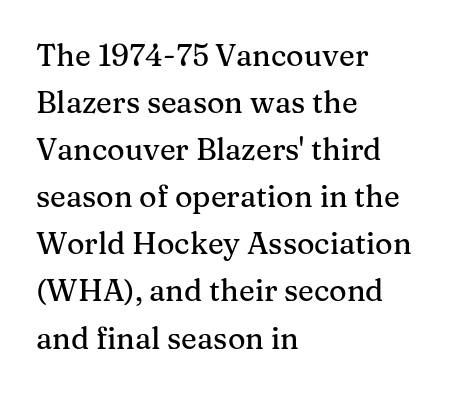
{"serif": "yes", "italic": "no", "width": "normal", "stroke_contrast": "medium", "x_height": "medium", "monospaced": "no", "underline": "no", "align": "left", "line_spacing": "normal", "line_spacing_ratio": 1.57, "letter_spacing": "normal", "letter_spacing_em": 0.0, "glyph_px": 30}
